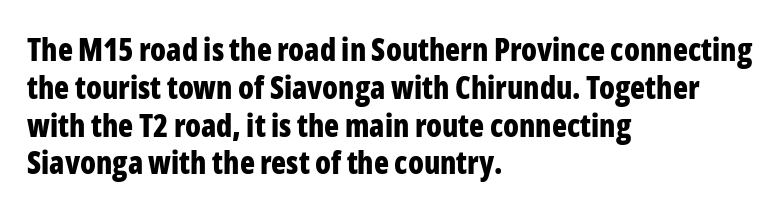
{"serif": "no", "italic": "no", "bold": "yes", "weight": "bold", "width": "condensed", "stroke_contrast": "low", "x_height": "medium", "monospaced": "no", "underline": "no", "align": "left", "line_spacing_ratio": 1.22, "letter_spacing": "normal", "letter_spacing_em": 0.0, "glyph_px": 31}
